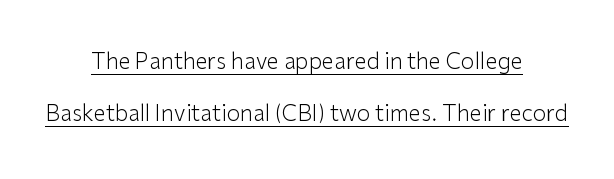
The image shows 22 px text type, upright; set centered, loose line spacing (2.35x), normal letter spacing, underlined.
